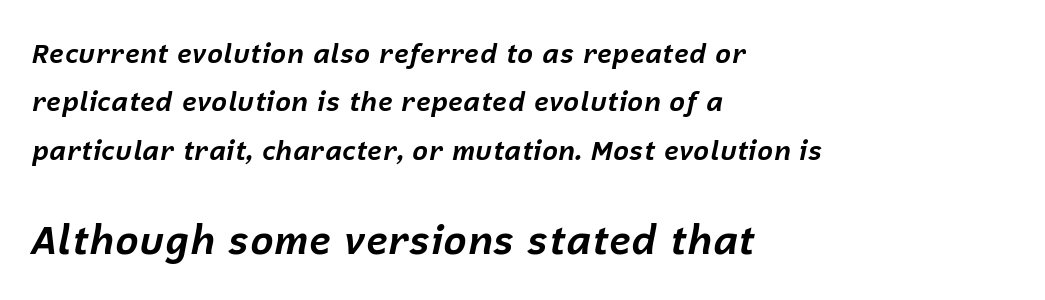
The image shows 40 px bold type, italic (leaning right); set left-aligned, line spacing 1.79x, normal letter spacing, not underlined; the second (bottom) block is 1.48x larger; low stroke contrast and a medium x-height.
